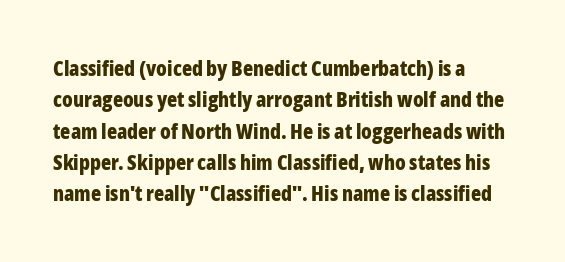
The image shows 21 px bold type, upright; set left-aligned, normal line spacing (1.49x), normal letter spacing, not underlined.
